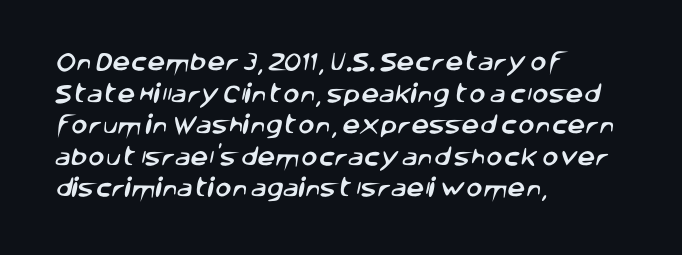
The image shows 20 px text type; set left-aligned, normal line spacing (1.58x), normal letter spacing, not underlined.
